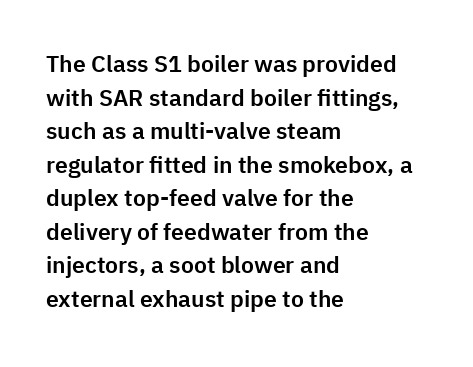
Q: Is the text italic (slanted)? A: No, it is upright.
Q: Is the text underlined? A: No.
Q: How is the paragraph aligned? A: Left-aligned.
Q: Is the spacing between letters normal or unusually wide? A: Normal.
Q: Is the spacing between lines tight, normal or loose? A: Normal.
